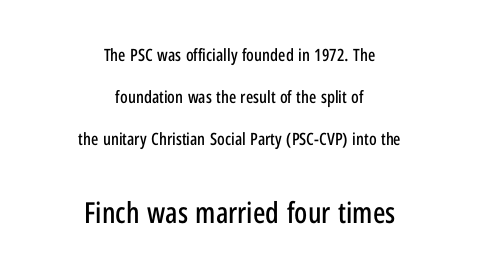
The paragraph has two soft edges and a firm central axis. Horizontal bands of white between lines are thick stripes. Caption: standard tracking, unaltered. Does the type have serifs? No, each stem ends abruptly. The space beneath each line is pristine and unruled. Scale increases going downward across the two blocks.
